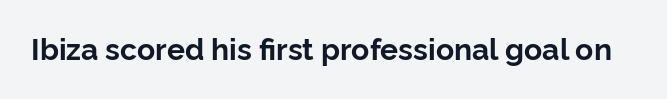
The specimen reads as upright at a glance. In terms of letterform style, serifs are entirely absent. What stands out about the letter spacing? Nothing — it is the standard amount. Chunky letters — that's bold for sure. Proportional: the letters do not fall into vertical columns. Check under the words: just untouched page.
